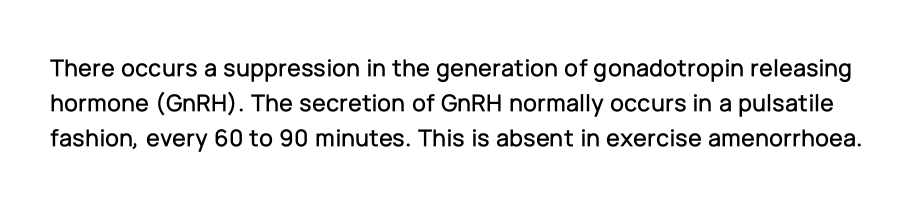
This sample keeps an unexceptional amount of space between lines. Each word holds together tightly as a unit, with standard inter-letter gaps. The words here are not underlined. Ascenders rise straight up at ninety degrees.
